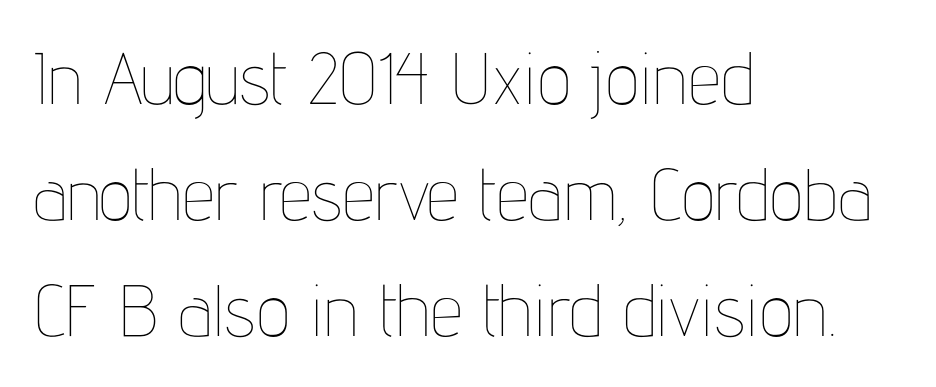
The face looks like a standard text weight, possibly lighter. Looks like regular typesetting: each glyph gets only the width it needs. The line-height multiplier appears to be the usual default. You could call the tracking neutral — neither tight nor loose. These lines stack with their left ends in a neat column.
